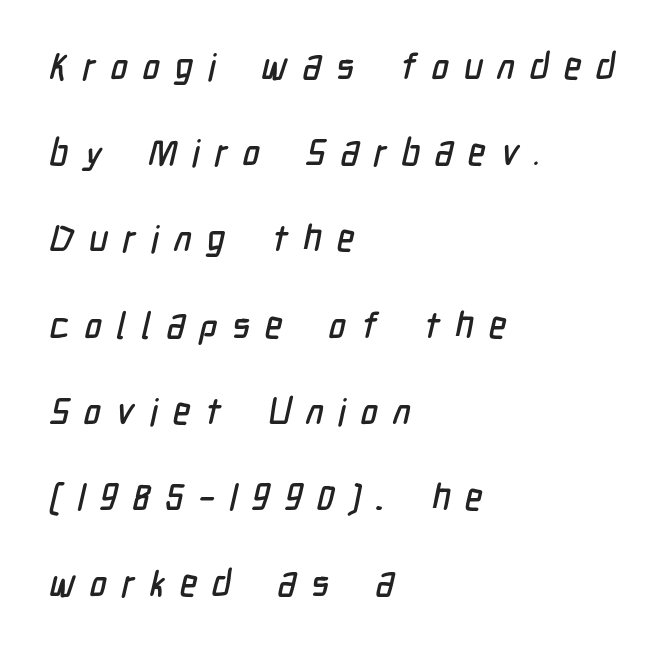
Words float on clear page, feet unadorned. Note the varied advance widths — an 'i' is clearly narrower than an 'm'. In CSS terms this would be text-align: left. How are the letters spaced? Widely, with obvious added tracking.
